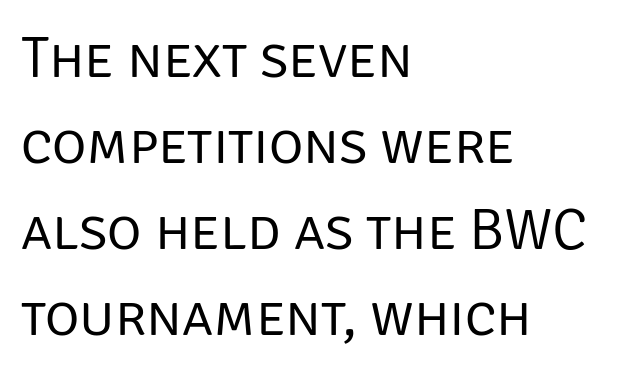
Q: Is the text bold? A: No.
Q: Is the text italic (slanted)? A: No, it is upright.
Q: Is the typeface a serif or a sans-serif typeface? A: Sans-serif.
Q: Is the text underlined? A: No.
Q: How is the paragraph aligned? A: Left-aligned.
Q: Is the spacing between letters normal or unusually wide? A: Normal.
Q: Is the spacing between lines tight, normal or loose? A: Normal.
Q: Width (condensed, normal, or wide)? A: Normal.
Q: Stroke contrast? A: Low.
Q: x-height? A: Large.
Q: Monospaced? A: No.
